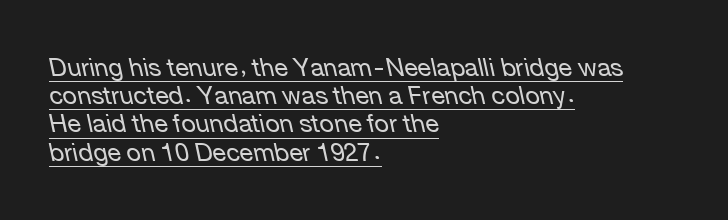
{"italic": "yes", "lean": "left", "slant_degrees": 12, "bold": "no", "underline": "yes", "align": "left", "line_spacing": "tight", "line_spacing_ratio": 1.13, "letter_spacing": "normal", "letter_spacing_em": 0.0, "glyph_px": 25}
